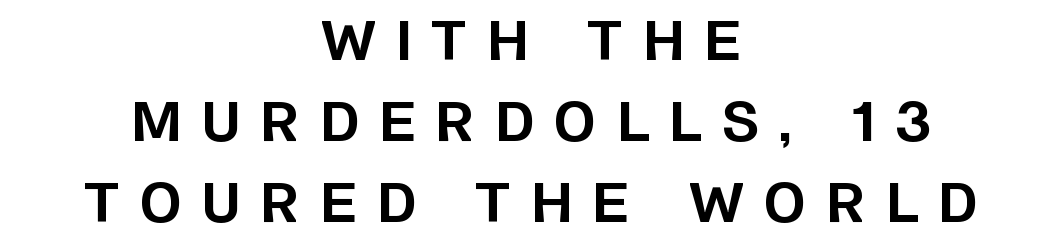
{"serif": "no", "italic": "no", "bold": "yes", "weight": "bold", "width": "normal", "stroke_contrast": "low", "x_height": "large", "monospaced": "no", "underline": "no", "align": "center", "line_spacing": "normal", "line_spacing_ratio": 1.5, "letter_spacing": "wide", "letter_spacing_em": 0.38, "glyph_px": 54}
